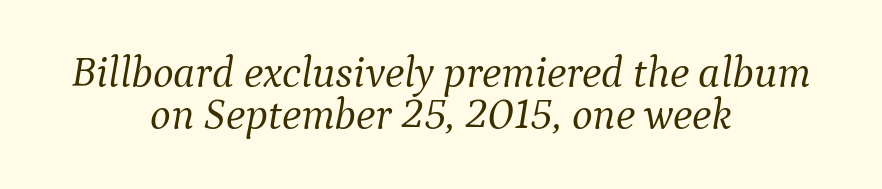
The rendering applies a slant to the glyphs. Honestly, there is no underline to notice here at all. In terms of leading, this rendering errs on the cramped side. The letters advance in unequal steps, a hallmark of proportional type.
